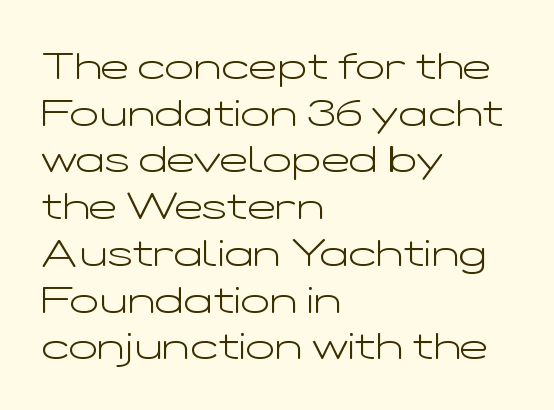
When letters stand straight like this, we call the style roman or upright. The font is comparable to plain body text, perhaps lighter. Line starts are locked; line ends wander. Rule under the text: the space is simply empty.
